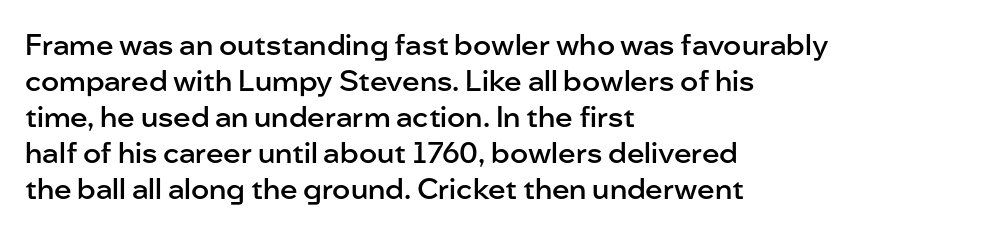
Q: Is the text bold? A: Semi-bold.
Q: Is the text italic (slanted)? A: No, it is upright.
Q: Is the typeface a serif or a sans-serif typeface? A: Sans-serif.
Q: Is the text underlined? A: No.
Q: How is the paragraph aligned? A: Left-aligned.
Q: Is the spacing between letters normal or unusually wide? A: Normal.
Q: Width (condensed, normal, or wide)? A: Normal.
Q: Stroke contrast? A: Low.
Q: x-height? A: Medium.
Q: Monospaced? A: No.
